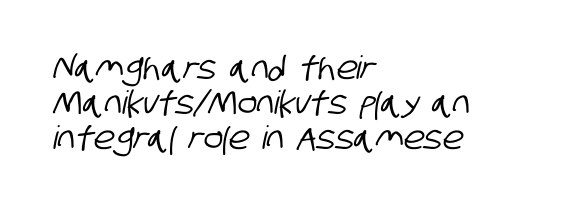
The image shows 32 px condensed sans-serif type; set left-aligned, tight line spacing (1.09x), normal letter spacing, not underlined; low stroke contrast and a large x-height.
